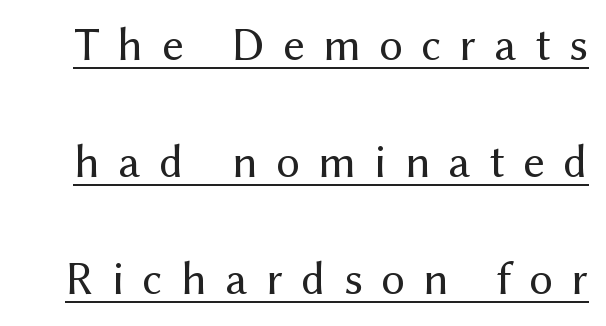
Q: Is the text bold? A: No.
Q: Is the text italic (slanted)? A: No, it is upright.
Q: Is the typeface a serif or a sans-serif typeface? A: Sans-serif.
Q: Is the text underlined? A: Yes.
Q: Is the spacing between letters normal or unusually wide? A: Unusually wide.
Q: Is the spacing between lines tight, normal or loose? A: Loose.
Q: Width (condensed, normal, or wide)? A: Normal.
Q: Stroke contrast? A: Medium.
Q: x-height? A: Medium.
Q: Monospaced? A: No.
